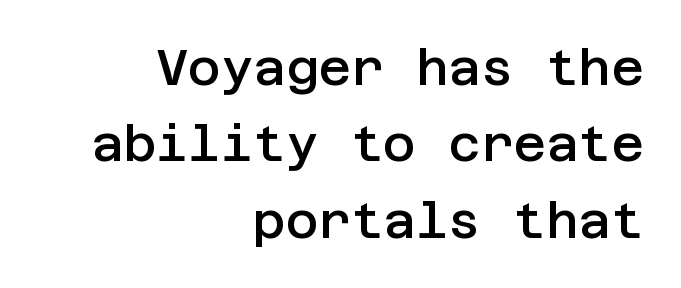
Q: Is the text bold? A: Semi-bold.
Q: Is the text italic (slanted)? A: No, it is upright.
Q: Is the typeface a serif or a sans-serif typeface? A: Sans-serif.
Q: Is the text underlined? A: No.
Q: How is the paragraph aligned? A: Right-aligned.
Q: Is the spacing between letters normal or unusually wide? A: Normal.
Q: Is the spacing between lines tight, normal or loose? A: Normal.
Q: Width (condensed, normal, or wide)? A: Normal.
Q: Stroke contrast? A: Low.
Q: x-height? A: Large.
